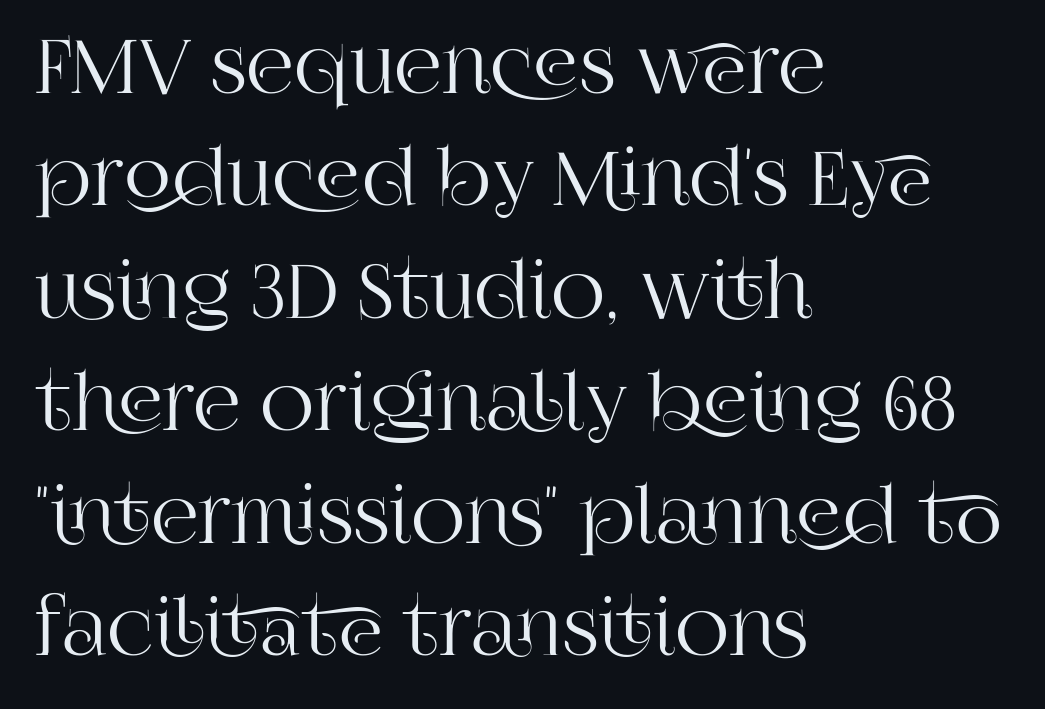
Q: Is the text italic (slanted)? A: No, it is upright.
Q: Is the typeface a serif or a sans-serif typeface? A: Serif.
Q: Is the text underlined? A: No.
Q: How is the paragraph aligned? A: Left-aligned.
Q: Is the spacing between letters normal or unusually wide? A: Normal.
Q: Is the spacing between lines tight, normal or loose? A: Normal.
Q: Width (condensed, normal, or wide)? A: Normal.
Q: Stroke contrast? A: High.
Q: x-height? A: Large.
Q: Monospaced? A: No.
